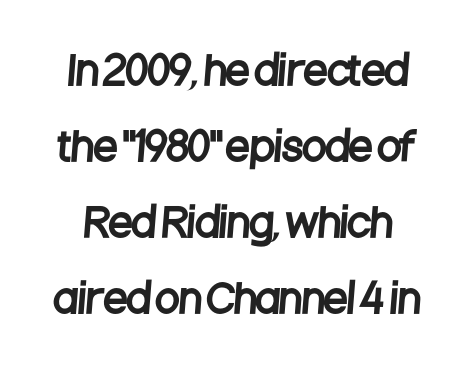
Q: Is the typeface a serif or a sans-serif typeface? A: Sans-serif.
Q: Is the text underlined? A: No.
Q: Is the spacing between letters normal or unusually wide? A: Normal.
Q: Is the spacing between lines tight, normal or loose? A: Loose.
Q: Width (condensed, normal, or wide)? A: Condensed.
Q: Stroke contrast? A: Low.
Q: x-height? A: Large.
Q: Monospaced? A: No.
